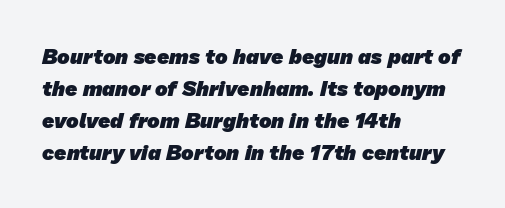
The image shows 21 px bold type; set left-aligned, normal line spacing (1.53x), normal letter spacing, not underlined.
